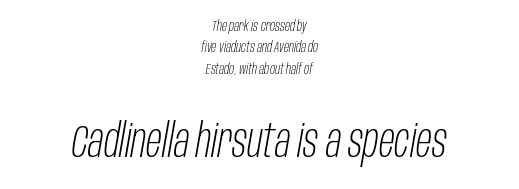
Q: Is the text bold? A: No.
Q: Is the text italic (slanted)? A: Yes, it leans right by about 10 degrees.
Q: Is the text underlined? A: No.
Q: How is the paragraph aligned? A: Centered.
Q: Is the spacing between letters normal or unusually wide? A: Normal.
Q: Is the spacing between lines tight, normal or loose? A: Normal.
Q: Which block of text is set in a larger size, the first (top) or the second (bottom)? A: The second (bottom) one.
Q: Width (condensed, normal, or wide)? A: Condensed.
Q: Stroke contrast? A: Low.
Q: x-height? A: Large.
Q: Monospaced? A: No.
